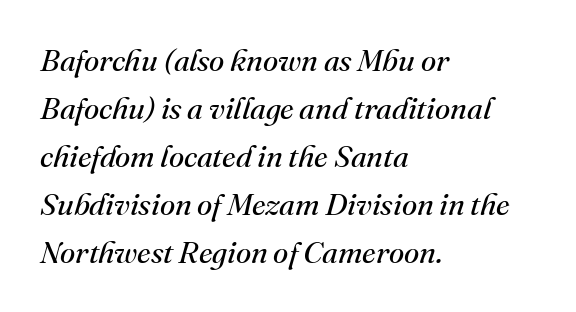
The face used here is rendered with its standard letterfit. Note the varied advance widths — an 'i' is clearly narrower than an 'm'. Caption: multi-line text, flush left, ragged right. In terms of leading, this rendering sits right in the middle.
